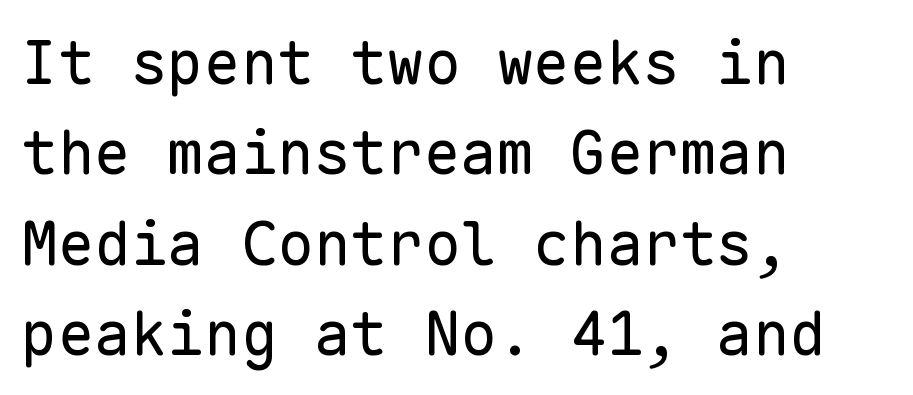
Q: Is the text bold? A: No.
Q: Is the text italic (slanted)? A: No, it is upright.
Q: Is the typeface a serif or a sans-serif typeface? A: Sans-serif.
Q: Is the text underlined? A: No.
Q: How is the paragraph aligned? A: Left-aligned.
Q: Is the spacing between letters normal or unusually wide? A: Normal.
Q: Is the spacing between lines tight, normal or loose? A: Normal.
Q: Width (condensed, normal, or wide)? A: Normal.
Q: Stroke contrast? A: Low.
Q: x-height? A: Medium.
Q: Monospaced? A: Yes.
